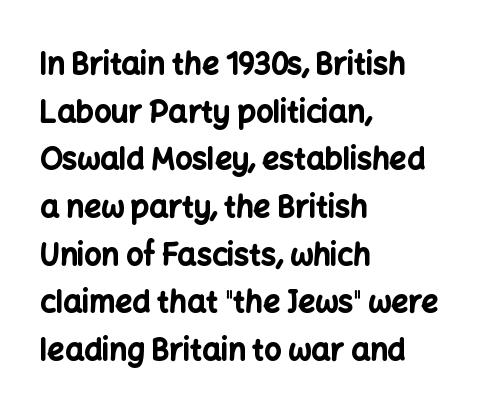
Q: Is the text bold? A: Yes.
Q: Is the text italic (slanted)? A: No, it is upright.
Q: Is the typeface a serif or a sans-serif typeface? A: Sans-serif.
Q: Is the text underlined? A: No.
Q: How is the paragraph aligned? A: Left-aligned.
Q: Is the spacing between letters normal or unusually wide? A: Normal.
Q: Is the spacing between lines tight, normal or loose? A: Normal.
Q: Width (condensed, normal, or wide)? A: Normal.
Q: Stroke contrast? A: Low.
Q: x-height? A: Medium.
Q: Monospaced? A: No.
